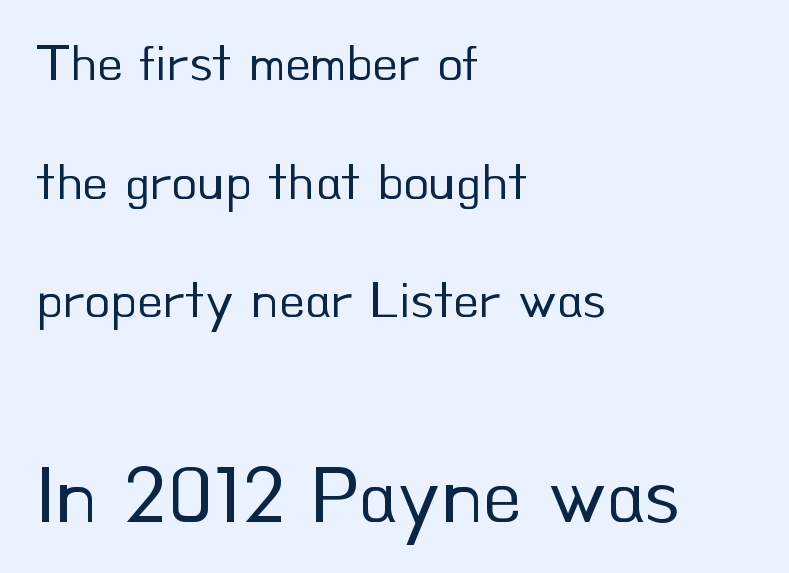
Q: Is the text bold? A: No.
Q: Is the text italic (slanted)? A: No, it is upright.
Q: Is the typeface a serif or a sans-serif typeface? A: Sans-serif.
Q: Is the text underlined? A: No.
Q: How is the paragraph aligned? A: Left-aligned.
Q: Is the spacing between letters normal or unusually wide? A: Normal.
Q: Is the spacing between lines tight, normal or loose? A: Loose.
Q: Which block of text is set in a larger size, the first (top) or the second (bottom)? A: The second (bottom) one.
Q: Width (condensed, normal, or wide)? A: Normal.
Q: Stroke contrast? A: Low.
Q: x-height? A: Small.
Q: Monospaced? A: No.
